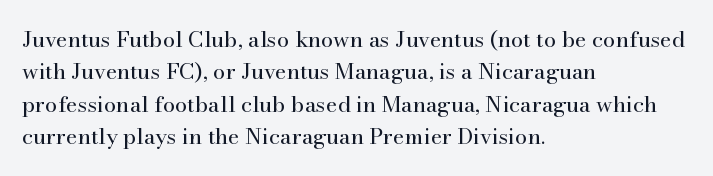
The image shows 22 px text type, upright; set left-aligned, normal line spacing (1.47x), normal letter spacing, not underlined.
